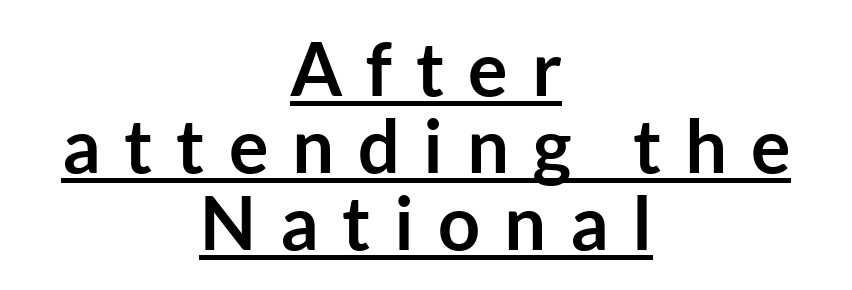
The image shows 74 px semibold sans-serif type, upright; set centered, tight line spacing (1.04x), unusually wide letter spacing (+0.32 em), underlined; low stroke contrast and a medium x-height.
